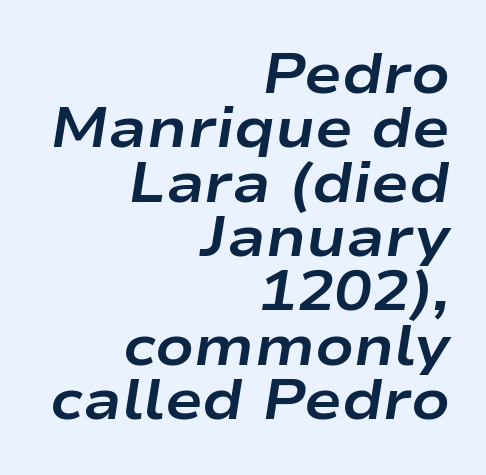
Q: Is the text bold? A: Yes.
Q: Is the text italic (slanted)? A: Yes, it leans right by about 9 degrees.
Q: Is the text underlined? A: No.
Q: How is the paragraph aligned? A: Right-aligned.
Q: Is the spacing between letters normal or unusually wide? A: Normal.
Q: Is the spacing between lines tight, normal or loose? A: Tight.
Q: Width (condensed, normal, or wide)? A: Wide.
Q: Stroke contrast? A: Low.
Q: x-height? A: Medium.
Q: Monospaced? A: No.
